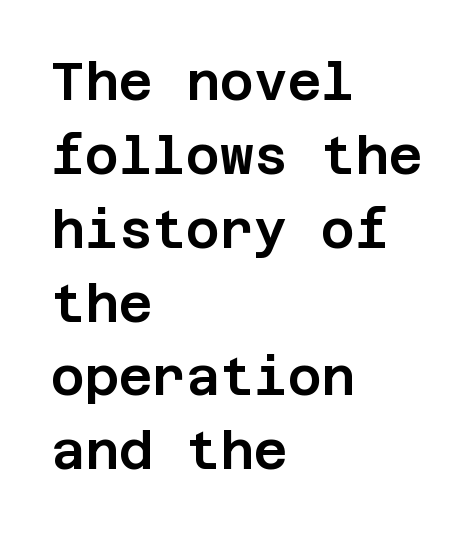
The image shows 52 px sans-serif type, upright; set left-aligned, normal line spacing (1.42x), normal letter spacing, not underlined; low stroke contrast and a large x-height.
